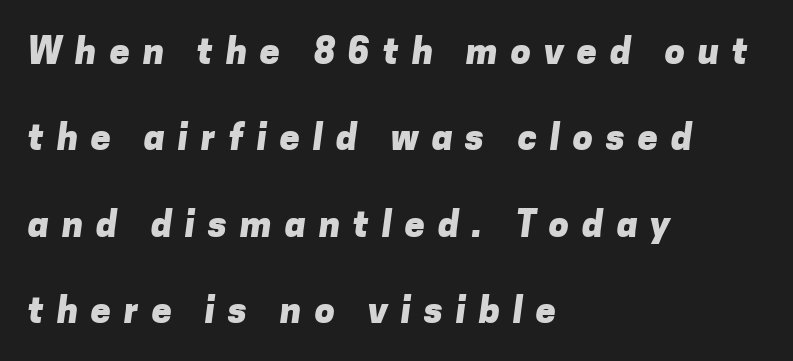
The image shows 36 px heavy sans-serif type; set left-aligned, loose line spacing (2.4x), unusually wide letter spacing (+0.36 em), not underlined; low stroke contrast and a medium x-height.
